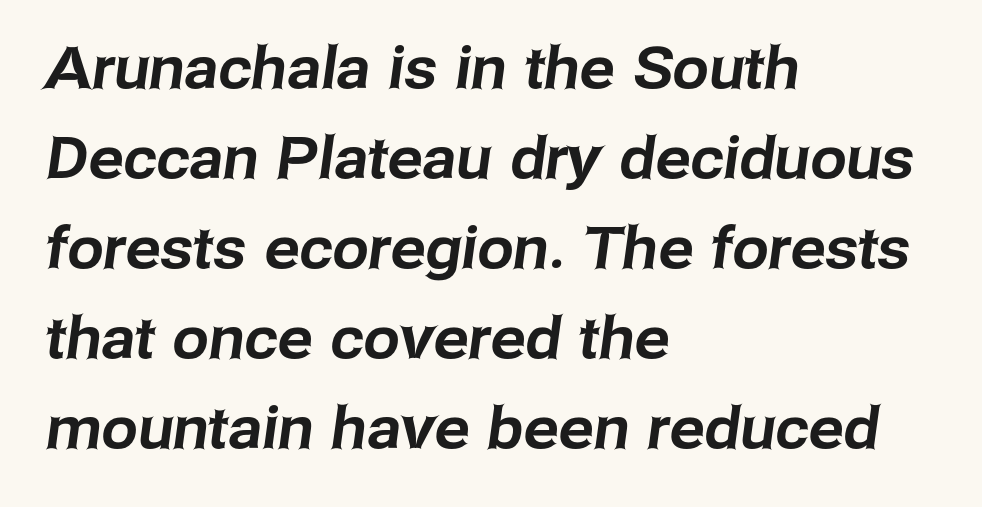
One glance says typical: line gaps are just what's usual. Glance below the letters and you will spot only blank space. The paragraph shown leans on its left margin. The line texture is even and compact thanks to regular tracking. Character widths vary here, with narrow letters taking less room than wide ones. This sample uses a sans-serif face.
